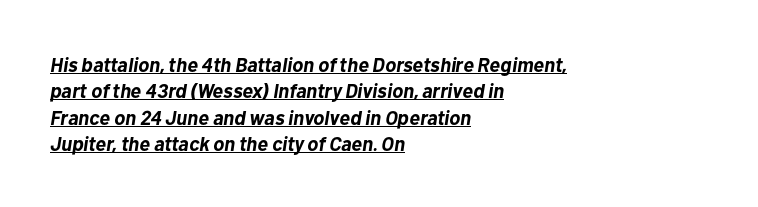
The tracking reads as untouched default to a designer's eye. Each glyph is drawn with heavy, bold strokes. How would I describe the line gaps? Plain and ordinary. Underlining? Definitely there.
